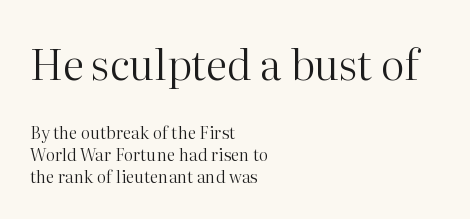
{"serif": "yes", "italic": "no", "bold": "no", "weight": "regular", "width": "normal", "stroke_contrast": "high", "x_height": "medium", "monospaced": "no", "underline": "no", "align": "left", "line_spacing": "normal", "line_spacing_ratio": 1.29, "letter_spacing": "normal", "letter_spacing_em": 0.0, "larger_block": "first", "size_ratio": 2.47, "glyph_px": 42}
